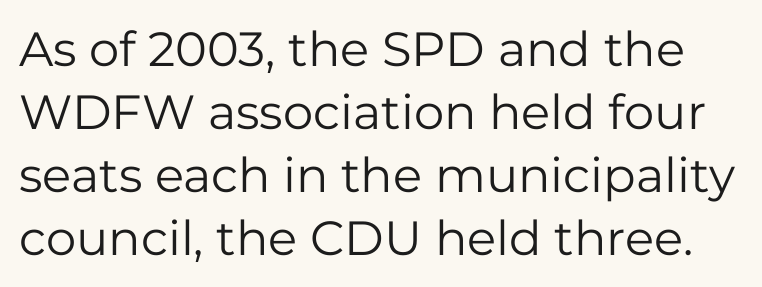
Q: Is the text bold? A: No.
Q: Is the text italic (slanted)? A: No, it is upright.
Q: Is the typeface a serif or a sans-serif typeface? A: Sans-serif.
Q: Is the text underlined? A: No.
Q: Is the spacing between letters normal or unusually wide? A: Normal.
Q: Is the spacing between lines tight, normal or loose? A: Normal.
Q: Width (condensed, normal, or wide)? A: Normal.
Q: Stroke contrast? A: Low.
Q: x-height? A: Medium.
Q: Monospaced? A: No.
